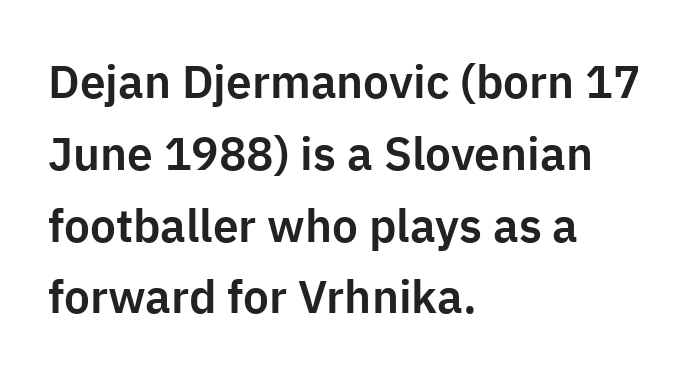
The passage shown is typeset with a sans-serif family. Tracking value appears to be zero — textbook default spacing. The lettering holds an erect, upright posture throughout. Vertically, the passage feels balanced, rows spaced as you'd expect. Descender tails drop into unmarked territory. Each line starts at the same left margin while the right side varies.
